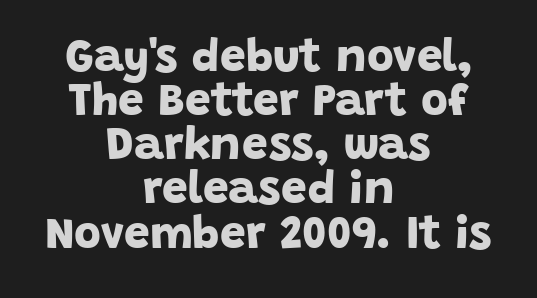
Proportional: the letters do not fall into vertical columns. If you folded the block vertically in half, each line would mirror itself in length. Serif or sans? Sans — the stroke terminals are bare. Every letter is thick-stroked: bold, no question.
